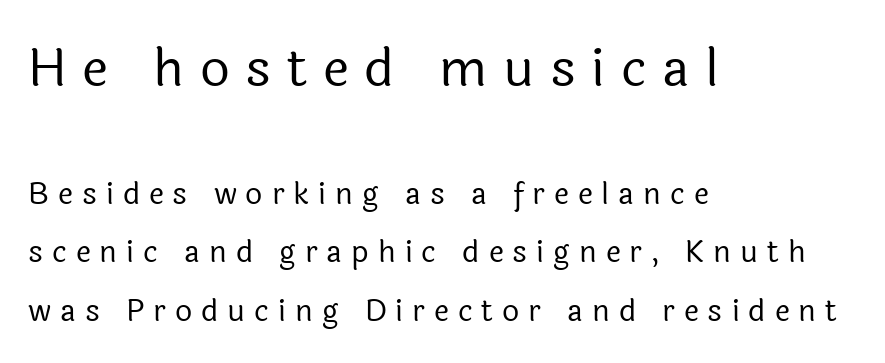
The image shows 52 px regular-weight sans-serif type, upright; set left-aligned, loose line spacing (1.95x), unusually wide letter spacing (+0.3 em), not underlined; the first (top) block is 1.73x larger; a medium x-height.
